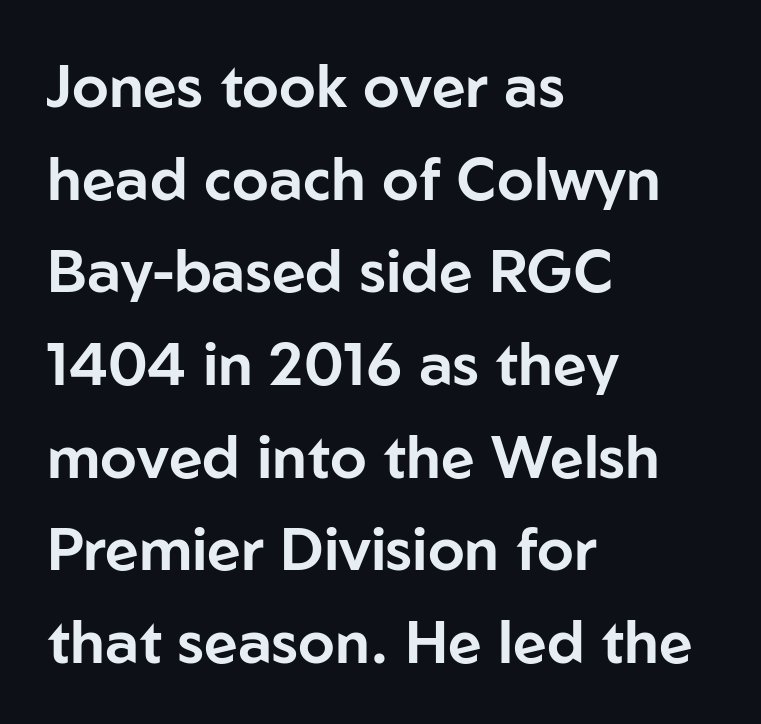
The image shows 59 px sans-serif type, upright; set left-aligned, normal line spacing (1.57x), normal letter spacing, not underlined; low stroke contrast and a medium x-height.
